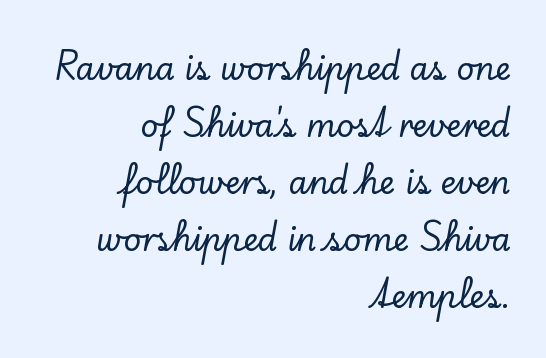
Q: Is the text italic (slanted)? A: Yes.
Q: Is the typeface a serif or a sans-serif typeface? A: Serif.
Q: Is the text underlined? A: No.
Q: How is the paragraph aligned? A: Right-aligned.
Q: Is the spacing between letters normal or unusually wide? A: Normal.
Q: Width (condensed, normal, or wide)? A: Normal.
Q: Stroke contrast? A: Low.
Q: x-height? A: Small.
Q: Monospaced? A: No.
